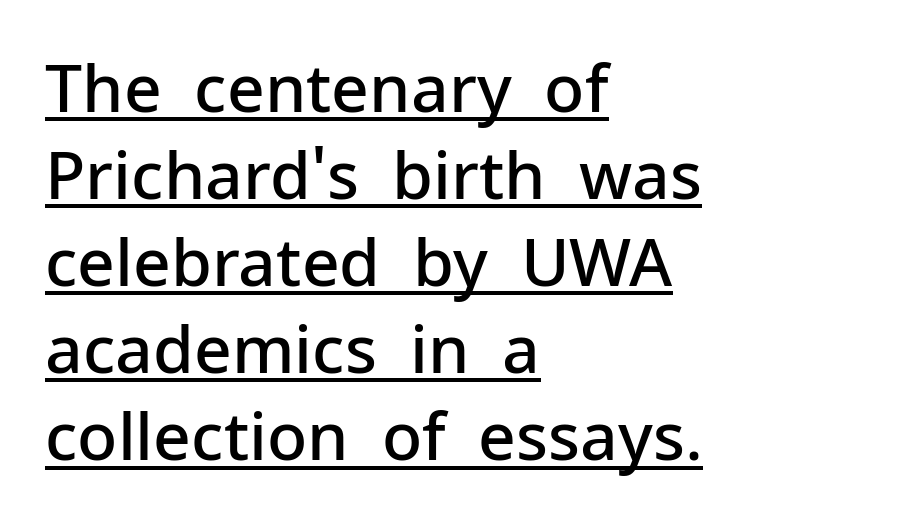
Q: Is the text bold? A: Semi-bold.
Q: Is the text italic (slanted)? A: No, it is upright.
Q: Is the typeface a serif or a sans-serif typeface? A: Sans-serif.
Q: Is the text underlined? A: Yes.
Q: How is the paragraph aligned? A: Left-aligned.
Q: Is the spacing between letters normal or unusually wide? A: Normal.
Q: Is the spacing between lines tight, normal or loose? A: Normal.
Q: Width (condensed, normal, or wide)? A: Normal.
Q: Stroke contrast? A: Low.
Q: x-height? A: Medium.
Q: Monospaced? A: No.
